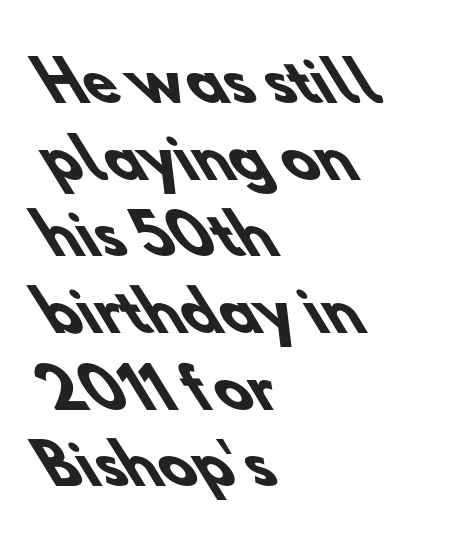
Q: Is the text bold? A: Yes.
Q: Is the typeface a serif or a sans-serif typeface? A: Sans-serif.
Q: Is the text underlined? A: No.
Q: How is the paragraph aligned? A: Left-aligned.
Q: Is the spacing between letters normal or unusually wide? A: Normal.
Q: Is the spacing between lines tight, normal or loose? A: Normal.
Q: Width (condensed, normal, or wide)? A: Normal.
Q: Stroke contrast? A: Low.
Q: x-height? A: Small.
Q: Monospaced? A: No.
